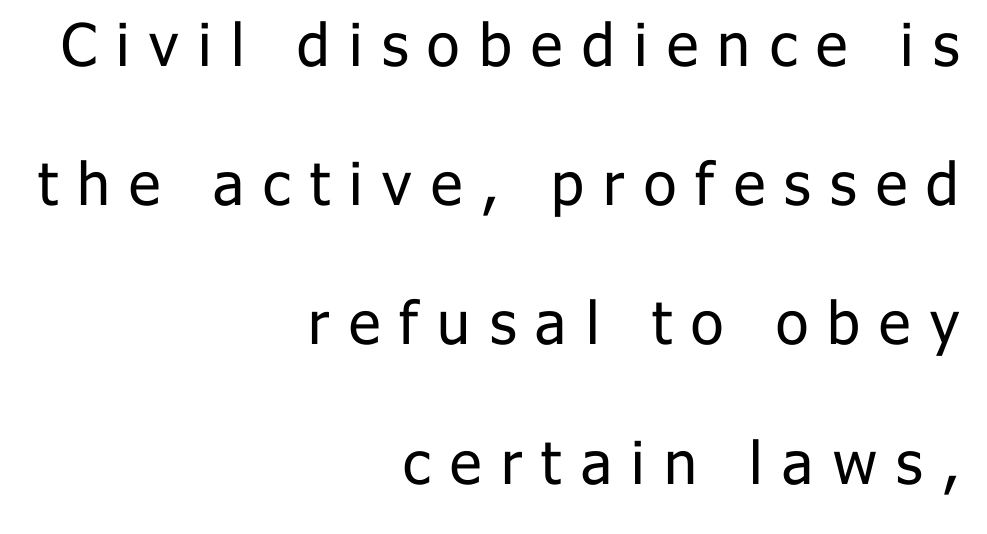
Underline: absent. The lettering holds an erect, upright posture throughout. The leading is generous, giving the passage an open texture. Do the characters align in a grid? No, the font is proportional. No letter is thick-stroked: the sample isn't bold. Every row of glyphs terminates at an identical x-position on the right.
